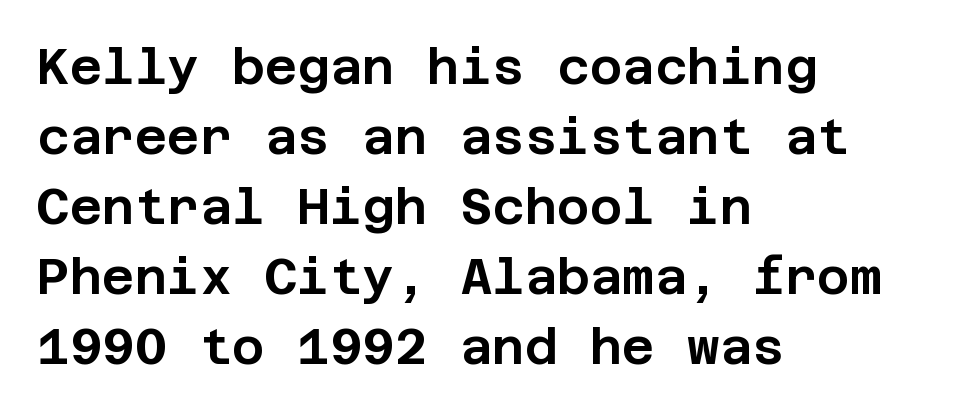
{"serif": "no", "italic": "no", "width": "normal", "stroke_contrast": "low", "x_height": "large", "underline": "no", "align": "left", "line_spacing": "normal", "line_spacing_ratio": 1.4, "letter_spacing": "normal", "letter_spacing_em": 0.0, "glyph_px": 50}
